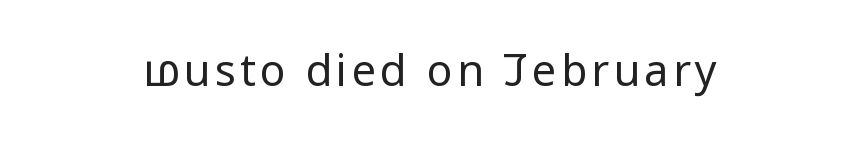
Is this a heavy cut? Hardly; it is regular or lighter. These lines are rendered in a variable-pitch font. The specimen omits any rule beneath the text block's lines. Layout note: lines centered. This is sans-serif lettering, the kind often seen on screens and signage.
